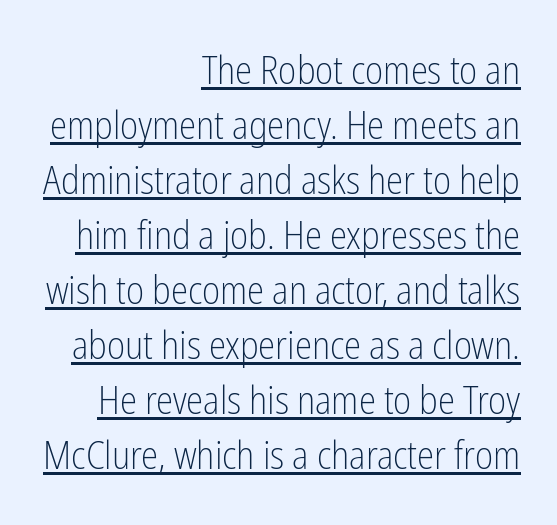
A rule runs beneath these lines of type. The letters stand straight up with perfectly vertical stems. Glyph-to-glyph distance matches everyday printed text. Summary of vertical rhythm: regular, with standard interline spacing.
